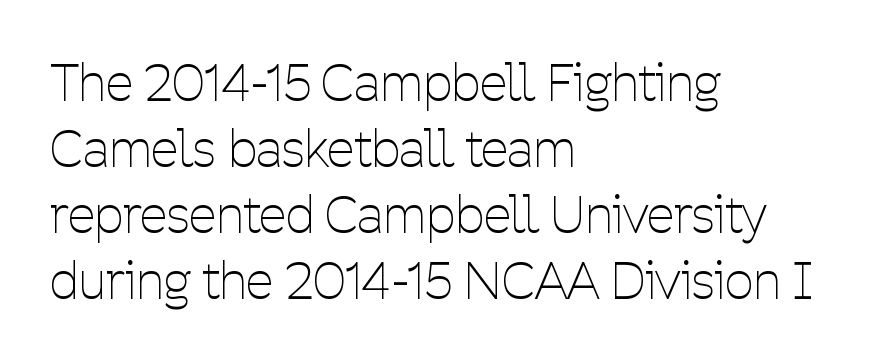
The image shows 50 px thin, condensed sans-serif type, upright; set left-aligned, normal line spacing (1.32x), normal letter spacing, not underlined; low stroke contrast and a medium x-height.
